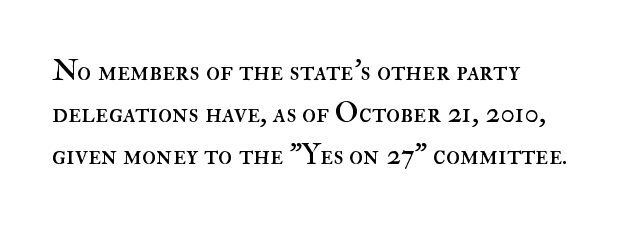
{"italic": "no", "bold": "no", "weight": "regular", "width": "normal", "stroke_contrast": "high", "x_height": "small", "monospaced": "no", "underline": "no", "align": "left", "line_spacing": "normal", "line_spacing_ratio": 1.45, "letter_spacing": "normal", "letter_spacing_em": 0.0, "glyph_px": 29}
